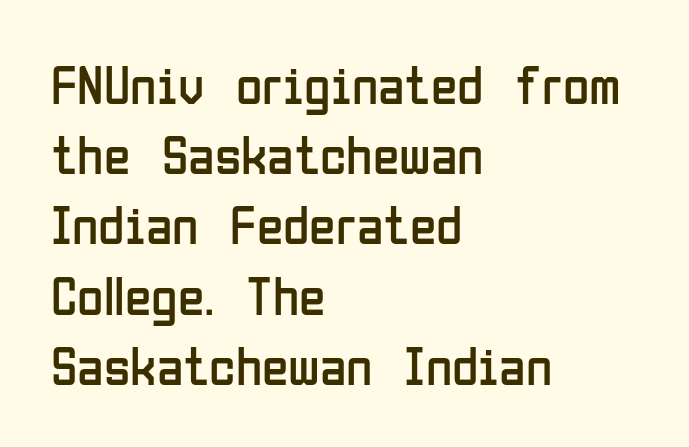
The image shows 54 px regular-weight, condensed sans-serif type, upright; set left-aligned, normal line spacing (1.3x), normal letter spacing, not underlined; low stroke contrast and a medium x-height.
